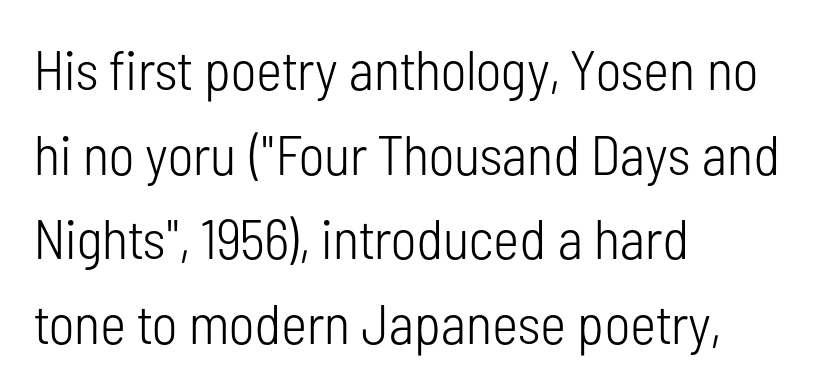
Q: Is the text bold? A: No.
Q: Is the text italic (slanted)? A: No, it is upright.
Q: Is the typeface a serif or a sans-serif typeface? A: Sans-serif.
Q: Is the text underlined? A: No.
Q: How is the paragraph aligned? A: Left-aligned.
Q: Is the spacing between letters normal or unusually wide? A: Normal.
Q: Is the spacing between lines tight, normal or loose? A: Normal.
Q: Width (condensed, normal, or wide)? A: Condensed.
Q: Stroke contrast? A: Low.
Q: x-height? A: Medium.
Q: Monospaced? A: No.
